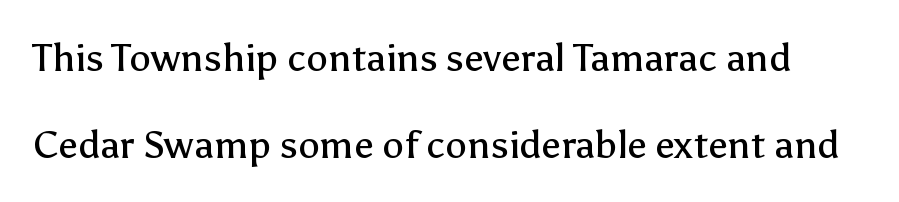
How would I describe the line gaps? Wide and relaxed. The letters advance in unequal steps, a hallmark of proportional type. These lines keep a tight, regular rhythm from letter to letter. Look at the bottom of the vertical strokes: they stop flat, with no serifs.
